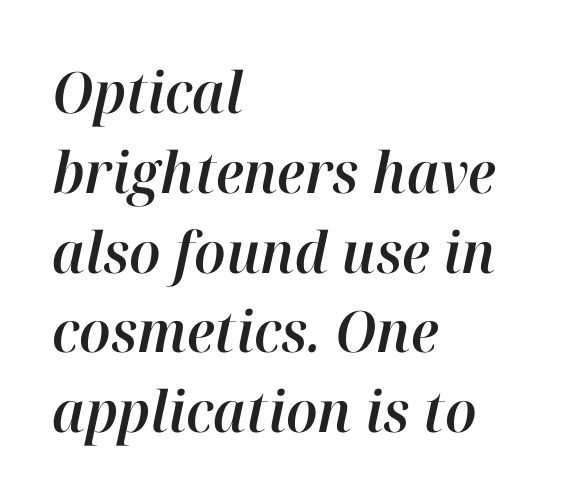
The type is set solid horizontally, with unmodified tracking. Every row of glyphs begins at an identical x-position on the left. The gap between lines stays unmarked. Here the designer chose a conventional face with non-uniform glyph widths. The typography opts for an oblique posture over an upright one. Students, observe: this is what conventionally led text looks like.
